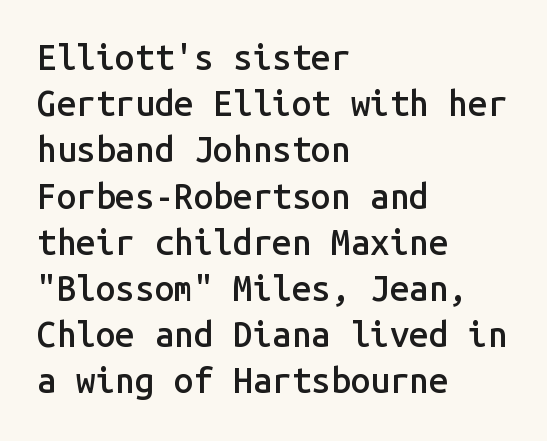
The image shows 35 px semibold sans-serif type, upright, monospaced; set left-aligned, normal line spacing (1.32x), normal letter spacing, not underlined; low stroke contrast and a medium x-height.
